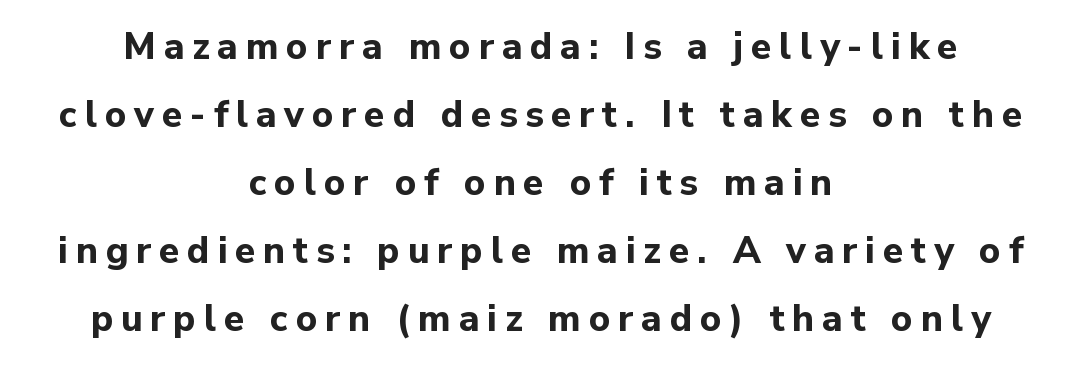
Q: Is the text bold? A: Yes.
Q: Is the text italic (slanted)? A: No, it is upright.
Q: Is the typeface a serif or a sans-serif typeface? A: Sans-serif.
Q: Is the text underlined? A: No.
Q: How is the paragraph aligned? A: Centered.
Q: Is the spacing between letters normal or unusually wide? A: Unusually wide.
Q: Width (condensed, normal, or wide)? A: Normal.
Q: Stroke contrast? A: Low.
Q: x-height? A: Medium.
Q: Monospaced? A: No.
